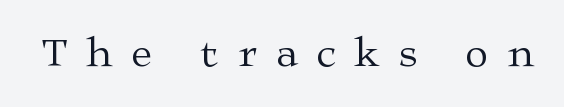
{"serif": "yes", "italic": "no", "bold": "no", "weight": "regular", "width": "wide", "stroke_contrast": "medium", "x_height": "medium", "monospaced": "no", "underline": "no", "letter_spacing": "wide", "letter_spacing_em": 0.47, "glyph_px": 41}
